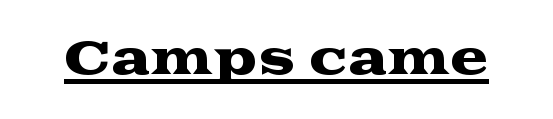
Q: Is the text italic (slanted)? A: No, it is upright.
Q: Is the typeface a serif or a sans-serif typeface? A: Serif.
Q: Is the text underlined? A: Yes.
Q: Is the spacing between letters normal or unusually wide? A: Normal.
Q: Width (condensed, normal, or wide)? A: Wide.
Q: Stroke contrast? A: Medium.
Q: x-height? A: Medium.
Q: Monospaced? A: No.
